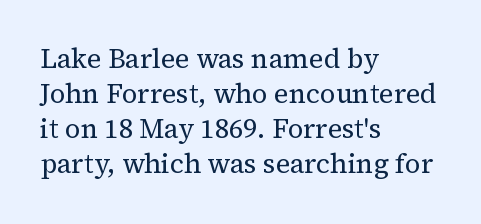
{"italic": "no", "bold": "no", "underline": "no", "align": "left", "line_spacing": "normal", "line_spacing_ratio": 1.3, "letter_spacing": "normal", "letter_spacing_em": 0.0, "glyph_px": 27}
